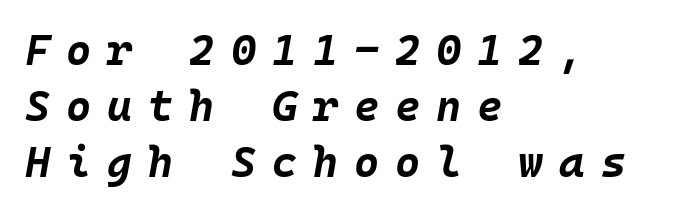
Spacing between characters has been opened up far beyond the box default. These lines carry a lot of weight — the face is fully bold. Spacing verdict: monospaced, one width for all characters. The compositor pushed each line to the left boundary. Baseline-to-baseline distance is the conventional proportion of letter height. The lettering tilts uniformly, giving the passage an italic look.
